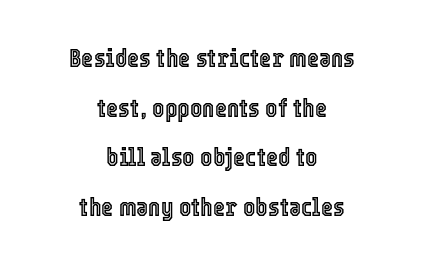
Bare-footed words on every line. The face used here is rendered with its standard letterfit. Notice how the passage keeps no hard edge, just a central spine. If you measured baseline to baseline, you'd find a long distance. Italic? Not at all — the glyphs are vertical.
